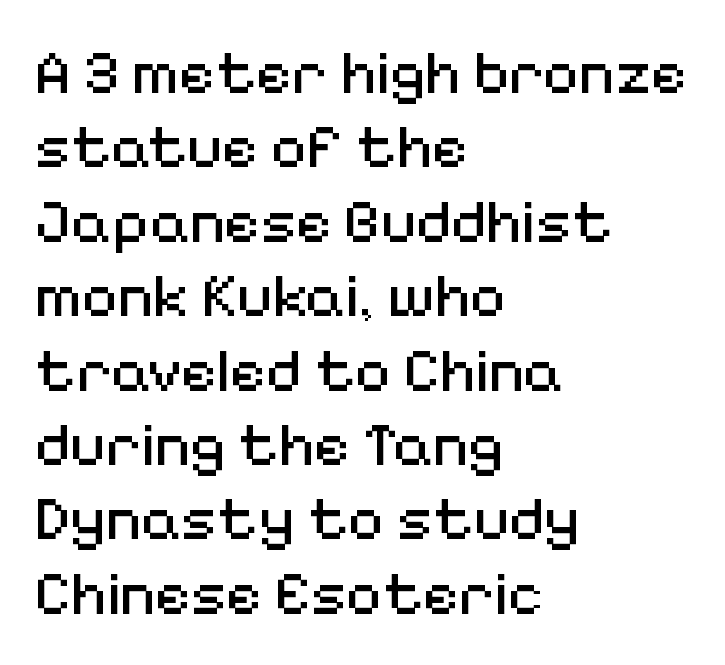
{"serif": "no", "italic": "no", "bold": "no", "weight": "regular", "width": "normal", "stroke_contrast": "medium", "x_height": "medium", "monospaced": "no", "underline": "no", "align": "left", "line_spacing_ratio": 1.2, "letter_spacing": "normal", "letter_spacing_em": 0.0, "glyph_px": 62}
